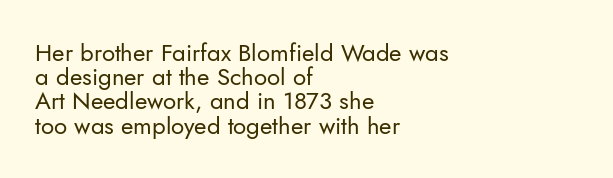
The image shows 24 px text type, upright; set left-aligned, tight line spacing (1.01x), normal letter spacing, not underlined.
